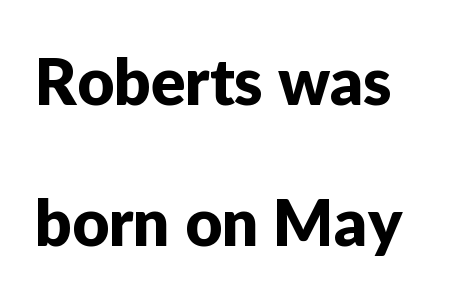
Q: Is the text italic (slanted)? A: No, it is upright.
Q: Is the typeface a serif or a sans-serif typeface? A: Sans-serif.
Q: Is the text underlined? A: No.
Q: Is the spacing between letters normal or unusually wide? A: Normal.
Q: Is the spacing between lines tight, normal or loose? A: Loose.
Q: Width (condensed, normal, or wide)? A: Normal.
Q: Stroke contrast? A: Low.
Q: x-height? A: Medium.
Q: Monospaced? A: No.
